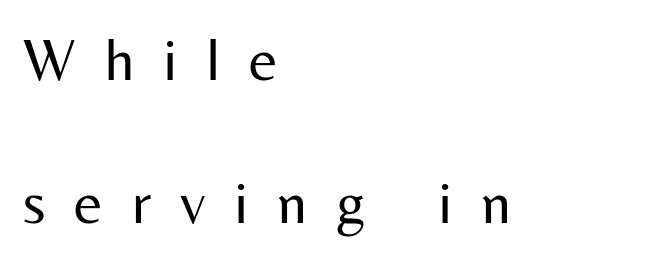
Q: Is the text bold? A: No.
Q: Is the text italic (slanted)? A: No, it is upright.
Q: Is the typeface a serif or a sans-serif typeface? A: Sans-serif.
Q: Is the text underlined? A: No.
Q: How is the paragraph aligned? A: Left-aligned.
Q: Is the spacing between letters normal or unusually wide? A: Unusually wide.
Q: Is the spacing between lines tight, normal or loose? A: Loose.
Q: Width (condensed, normal, or wide)? A: Normal.
Q: Stroke contrast? A: Medium.
Q: x-height? A: Medium.
Q: Monospaced? A: No.
